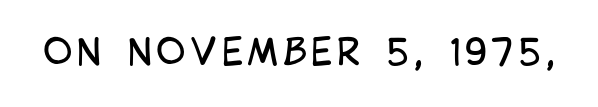
{"serif": "no", "italic": "no", "bold": "no", "weight": "regular", "width": "condensed", "stroke_contrast": "low", "x_height": "large", "monospaced": "no", "underline": "no", "glyph_px": 36}
